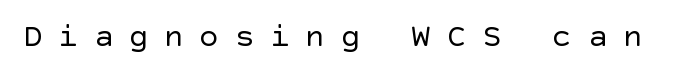
The gaps between neighbouring characters are conspicuously large. The strokes carry an ordinary text weight at most. Nope, no serifs anywhere on these letters. It's the straight-up-and-down kind of type.
